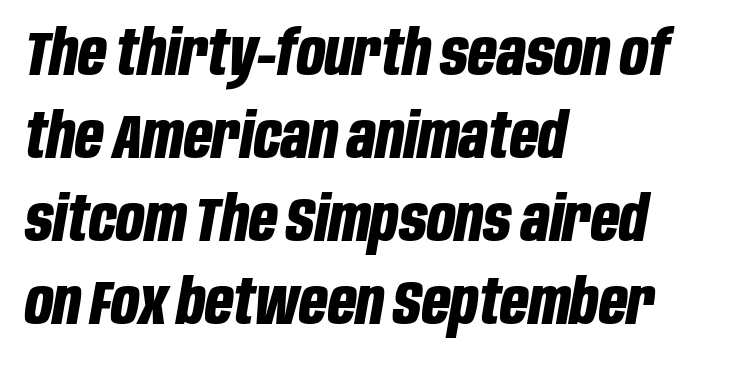
The image shows 62 px bold, condensed type, italic (leaning right); set left-aligned, normal line spacing (1.34x), normal letter spacing, not underlined; low stroke contrast and a large x-height.
